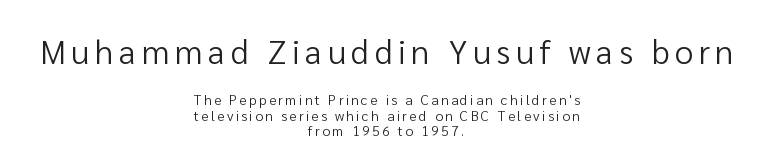
{"serif": "no", "italic": "no", "bold": "no", "weight": "regular", "width": "normal", "stroke_contrast": "low", "x_height": "medium", "monospaced": "no", "underline": "no", "align": "center", "line_spacing": "tight", "line_spacing_ratio": 1.09, "larger_block": "first", "size_ratio": 2.36, "glyph_px": 33}
